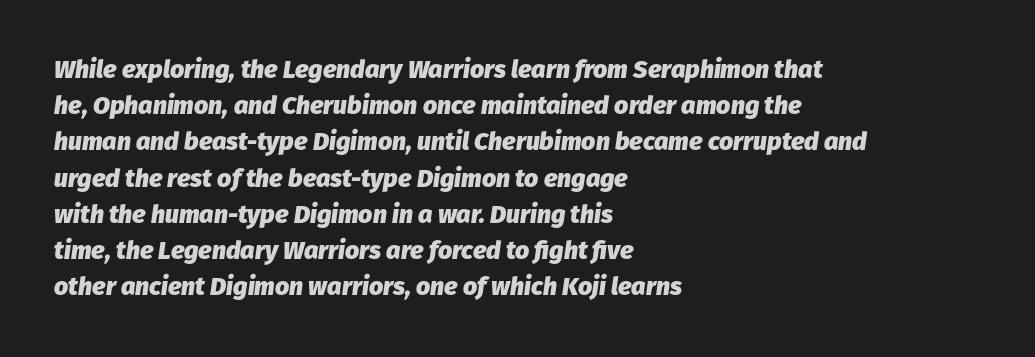
Horizontal alignment here is leftward, the default for most running prose. Does the leading feel generous? No, just average. The strip under each line holds only bare page. Look at the tracking — it's just the regular setting, nothing added. Looking at the ascenders, they clearly lean.
